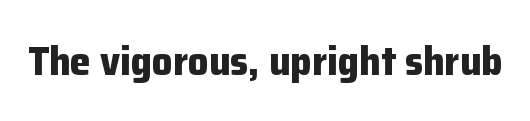
{"serif": "no", "italic": "no", "bold": "yes", "weight": "bold", "width": "normal", "stroke_contrast": "low", "x_height": "medium", "monospaced": "no", "underline": "no", "letter_spacing": "normal", "letter_spacing_em": 0.0, "glyph_px": 41}
